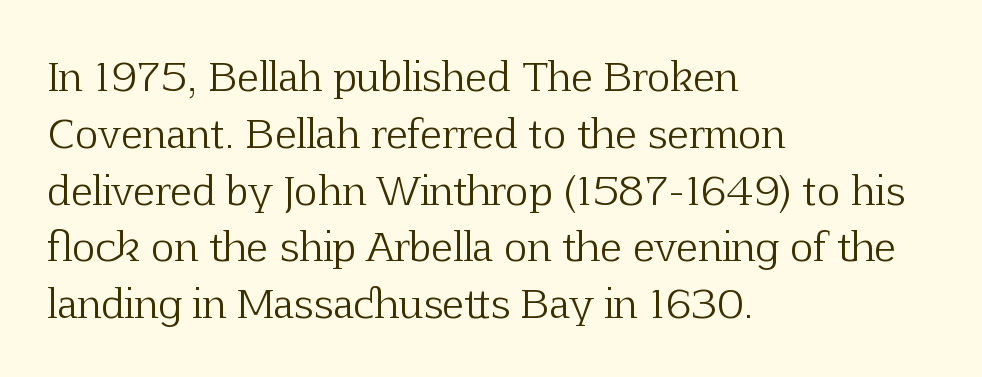
The image shows 40 px light serif type, upright; set left-aligned, normal line spacing (1.42x), normal letter spacing, not underlined; low stroke contrast and a medium x-height.
